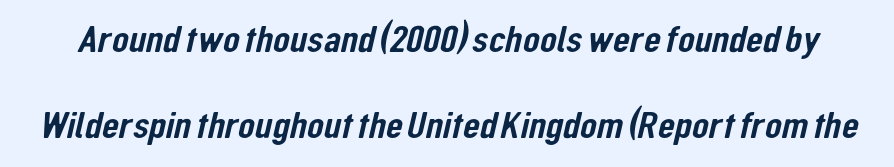
Nobody touched the tracking dial on this one. The glyphs are unaccompanied by any horizontal stroke below them. These lines stand farther apart than default settings would place them. The rendering uses natural spacing where letterforms have individual widths. Examine the stroke ends and you'll find no serifs.
